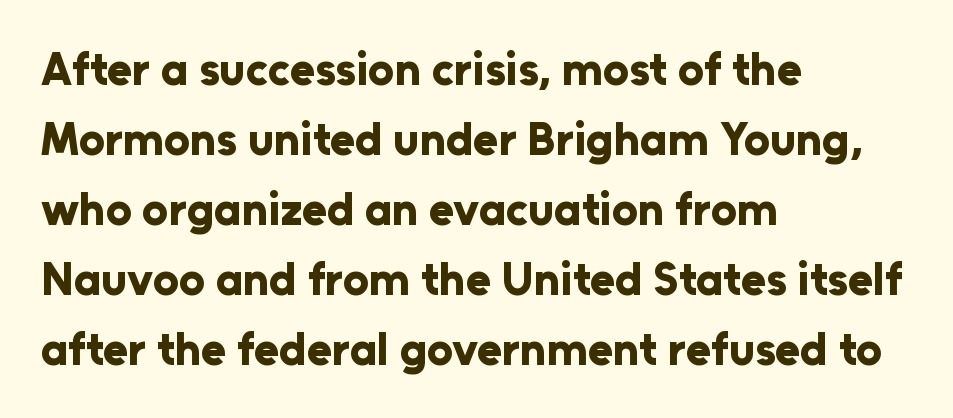
The image shows 46 px bold sans-serif type, upright; set left-aligned, normal line spacing (1.52x), normal letter spacing, not underlined; low stroke contrast and a medium x-height.
